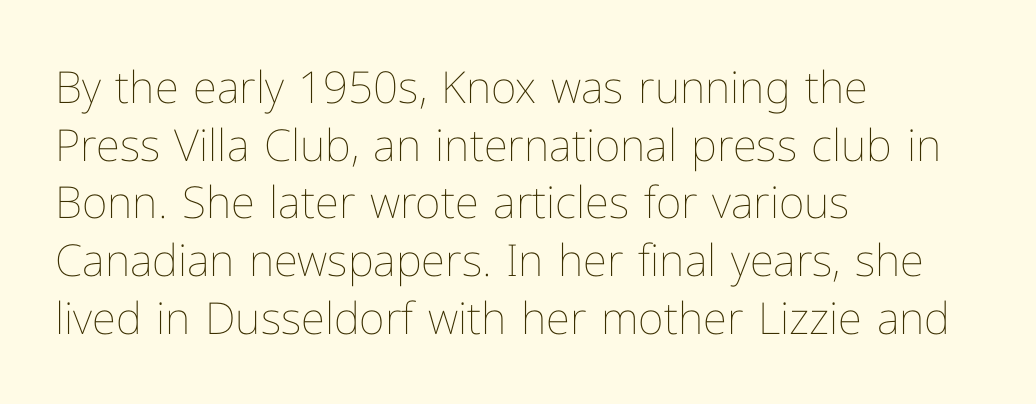
The image shows 44 px thin type, upright; set left-aligned, normal line spacing (1.31x), normal letter spacing, not underlined; low stroke contrast and a medium x-height.
